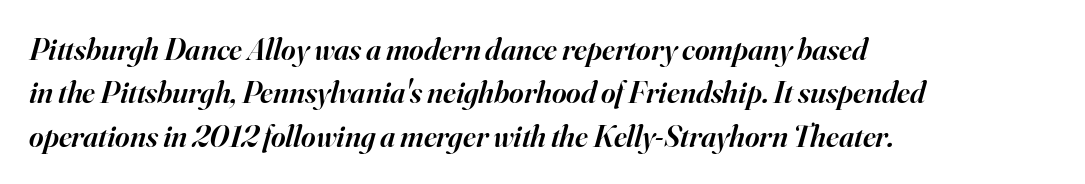
Q: Is the text bold? A: Semi-bold.
Q: Is the text italic (slanted)? A: Yes, it leans right by about 16 degrees.
Q: Is the typeface a serif or a sans-serif typeface? A: Serif.
Q: Is the text underlined? A: No.
Q: How is the paragraph aligned? A: Left-aligned.
Q: Is the spacing between letters normal or unusually wide? A: Normal.
Q: Is the spacing between lines tight, normal or loose? A: Normal.
Q: Width (condensed, normal, or wide)? A: Normal.
Q: Stroke contrast? A: High.
Q: x-height? A: Small.
Q: Monospaced? A: No.
